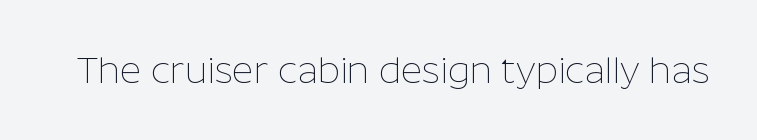
Q: Is the text bold? A: No.
Q: Is the text italic (slanted)? A: No, it is upright.
Q: Is the typeface a serif or a sans-serif typeface? A: Sans-serif.
Q: Is the text underlined? A: No.
Q: Is the spacing between letters normal or unusually wide? A: Normal.
Q: Width (condensed, normal, or wide)? A: Normal.
Q: Stroke contrast? A: Low.
Q: x-height? A: Medium.
Q: Monospaced? A: No.
